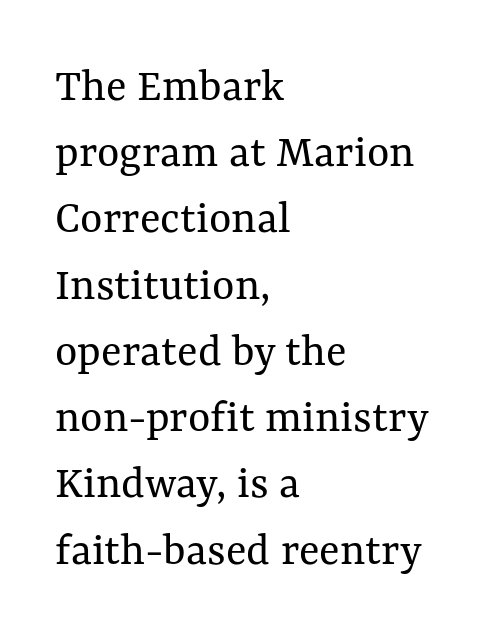
The image shows 48 px regular-weight type, upright; set left-aligned, normal line spacing (1.38x), normal letter spacing, not underlined; medium stroke contrast and a medium x-height.
